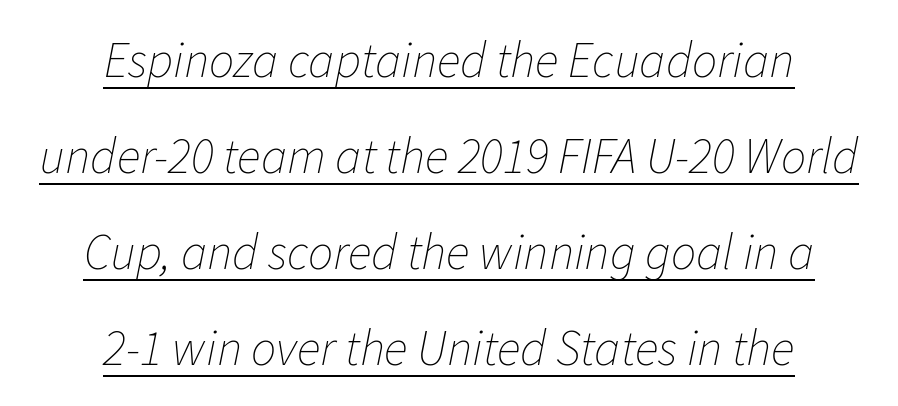
Think standard paragraph weight, or any step lighter than that. Horizontally, the lines are justified to the midpoint only. If you measured baseline to baseline, you'd find a long distance. Would a proofreader flag this as italicized? Yes.
